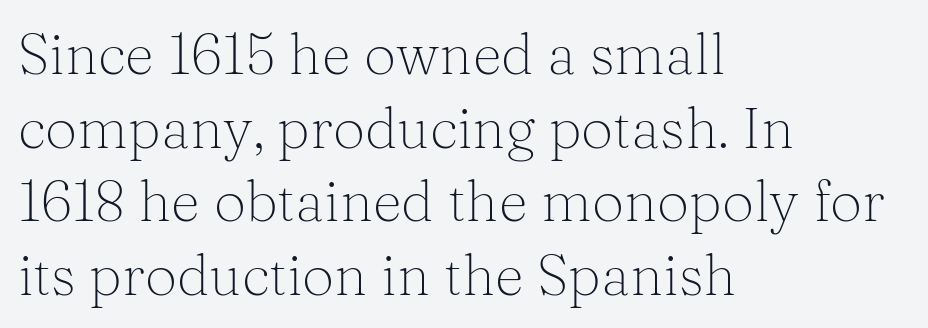
Q: Is the text bold? A: No.
Q: Is the text italic (slanted)? A: No, it is upright.
Q: Is the typeface a serif or a sans-serif typeface? A: Serif.
Q: Is the text underlined? A: No.
Q: How is the paragraph aligned? A: Left-aligned.
Q: Is the spacing between letters normal or unusually wide? A: Normal.
Q: Is the spacing between lines tight, normal or loose? A: Normal.
Q: Width (condensed, normal, or wide)? A: Normal.
Q: Stroke contrast? A: Medium.
Q: x-height? A: Medium.
Q: Monospaced? A: No.
